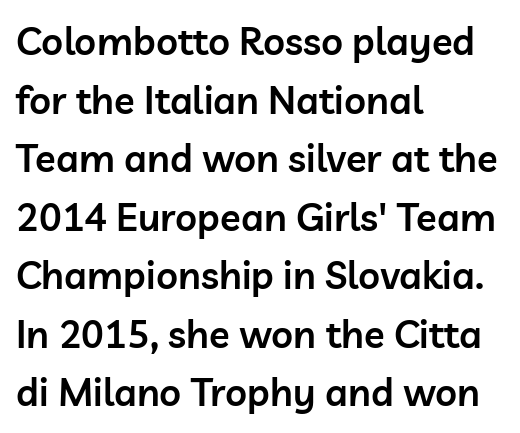
{"serif": "no", "italic": "no", "bold": "semi", "weight": "semibold", "width": "normal", "stroke_contrast": "low", "x_height": "medium", "monospaced": "no", "underline": "no", "align": "left", "line_spacing": "normal", "line_spacing_ratio": 1.54, "letter_spacing": "normal", "letter_spacing_em": 0.0, "glyph_px": 38}
